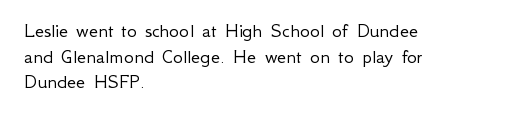
Q: Is the text bold? A: No.
Q: Is the text italic (slanted)? A: No, it is upright.
Q: Is the text underlined? A: No.
Q: How is the paragraph aligned? A: Left-aligned.
Q: Is the spacing between letters normal or unusually wide? A: Normal.
